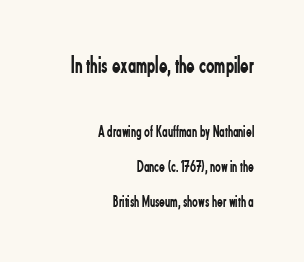
Letter spacing: default. Honestly, the rows look like they've been pulled way apart. The block sitting higher on the canvas is the one with enlarged characters. The string is rendered with underlining switched off. Is the block centered? No — it sits flush against the right margin.
